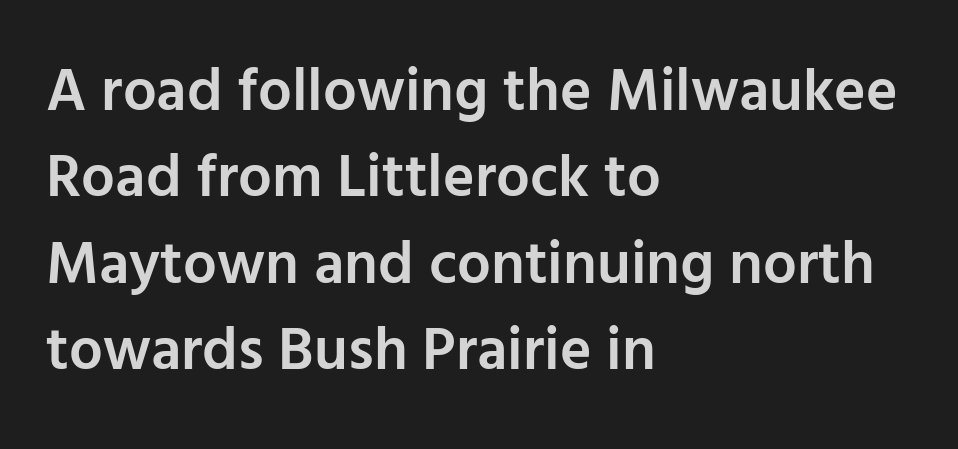
{"serif": "no", "italic": "no", "bold": "semi", "weight": "semibold", "width": "normal", "stroke_contrast": "low", "x_height": "medium", "monospaced": "no", "underline": "no", "align": "left", "line_spacing": "normal", "line_spacing_ratio": 1.44, "letter_spacing": "normal", "letter_spacing_em": 0.0, "glyph_px": 60}
